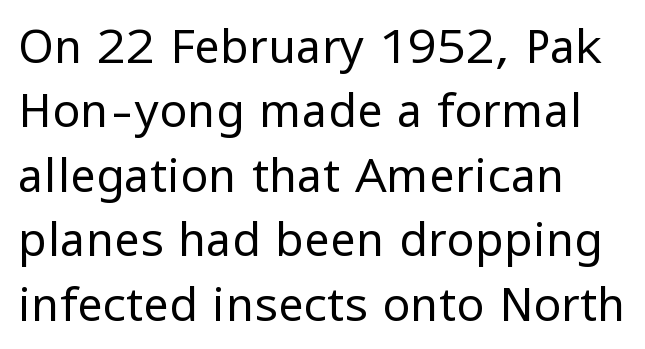
Q: Is the text bold? A: No.
Q: Is the text italic (slanted)? A: No, it is upright.
Q: Is the typeface a serif or a sans-serif typeface? A: Sans-serif.
Q: Is the text underlined? A: No.
Q: How is the paragraph aligned? A: Left-aligned.
Q: Is the spacing between letters normal or unusually wide? A: Normal.
Q: Is the spacing between lines tight, normal or loose? A: Normal.
Q: Width (condensed, normal, or wide)? A: Normal.
Q: Stroke contrast? A: Low.
Q: x-height? A: Medium.
Q: Monospaced? A: No.
